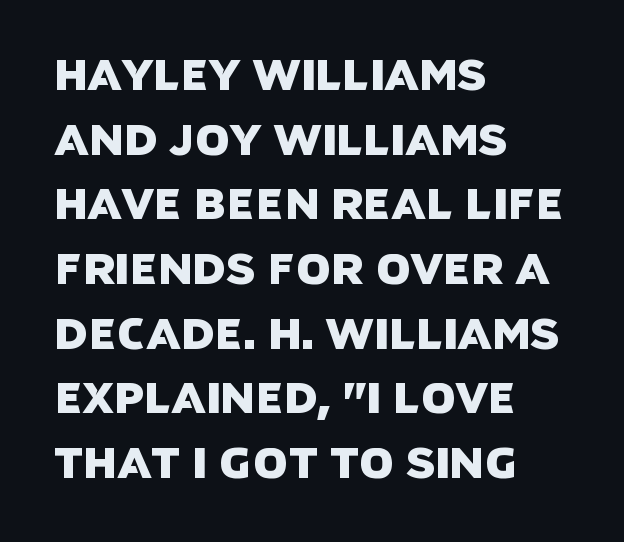
Are there feet on the stems? There aren't — it's a sans. Varying glyph widths throughout — classic text-font behaviour. Lines of text with bare space underneath. Vertical spacing — default. No extra tracking has been applied to these lines. Does the copy run flush right? No — it runs flush left.
